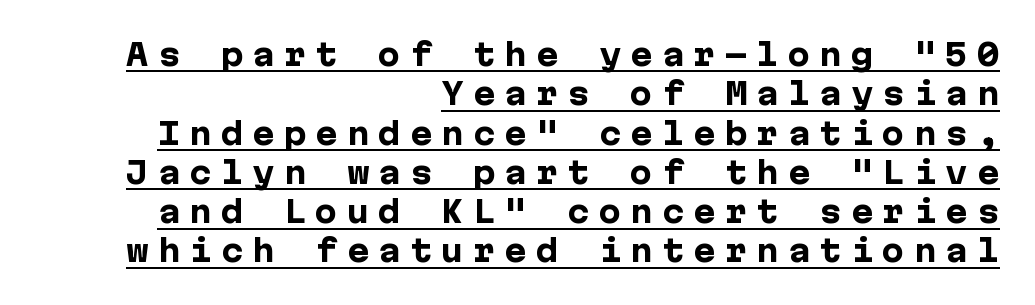
Looks like someone drew a line under every word here. A typesetter would mark this as roman, not italic. In terms of letterspacing, this is a distinctly airy, spread setting. Set as a true bold cut, around the 700 mark. Alignment: flush right. Nothing sits at the stroke ends, so this counts as sans-serif.
